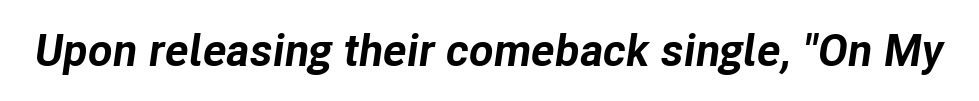
The image shows 45 px bold type, italic (leaning right); set normal letter spacing, not underlined; low stroke contrast and a medium x-height.
